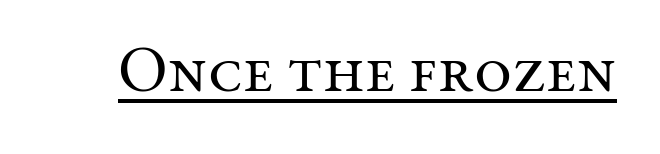
The characters are drawn with everyday or finer stroke widths. Posture: upright roman. Spacing verdict: proportional, widths tailored to each character. The face used here is seriffed, in the tradition of book romans. Between one letter and the next there's only the usual sliver of space. The typesetter has applied underlining to the passage shown.
